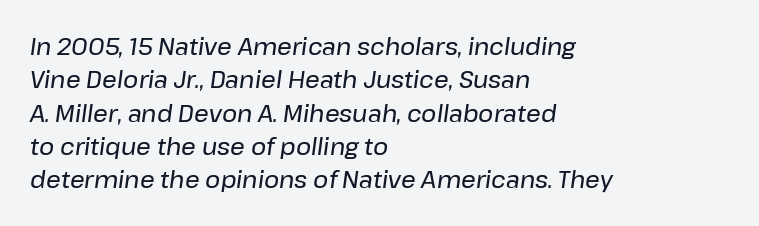
The face used here is rendered with its standard letterfit. A clean baseline with only descenders dipping below it. Caption: multi-line text, flush left, ragged right. Compared with ordinary roman type, these characters are visibly tilted. Vertical spacing — default.
